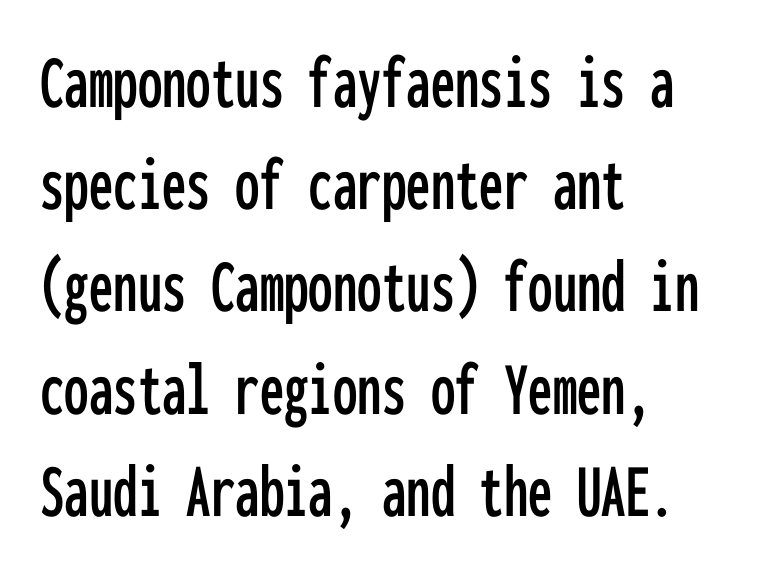
{"serif": "no", "italic": "no", "width": "condensed", "stroke_contrast": "low", "x_height": "medium", "monospaced": "yes", "underline": "no", "align": "left", "line_spacing": "normal", "line_spacing_ratio": 1.31, "letter_spacing": "normal", "letter_spacing_em": 0.0, "glyph_px": 78}
